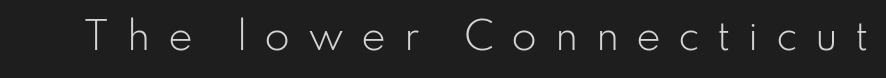
Q: Is the text bold? A: No.
Q: Is the text italic (slanted)? A: No, it is upright.
Q: Is the typeface a serif or a sans-serif typeface? A: Sans-serif.
Q: Is the text underlined? A: No.
Q: Is the spacing between letters normal or unusually wide? A: Unusually wide.
Q: Width (condensed, normal, or wide)? A: Normal.
Q: Stroke contrast? A: Low.
Q: x-height? A: Small.
Q: Monospaced? A: No.
